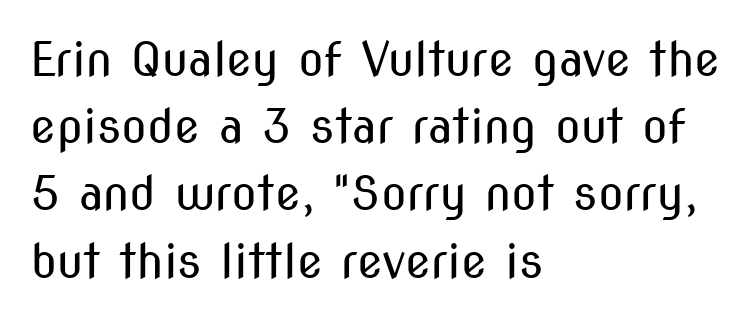
Q: Is the text bold? A: No.
Q: Is the text italic (slanted)? A: No, it is upright.
Q: Is the typeface a serif or a sans-serif typeface? A: Sans-serif.
Q: Is the text underlined? A: No.
Q: How is the paragraph aligned? A: Left-aligned.
Q: Is the spacing between letters normal or unusually wide? A: Normal.
Q: Is the spacing between lines tight, normal or loose? A: Normal.
Q: Width (condensed, normal, or wide)? A: Condensed.
Q: Stroke contrast? A: Medium.
Q: x-height? A: Medium.
Q: Monospaced? A: No.
